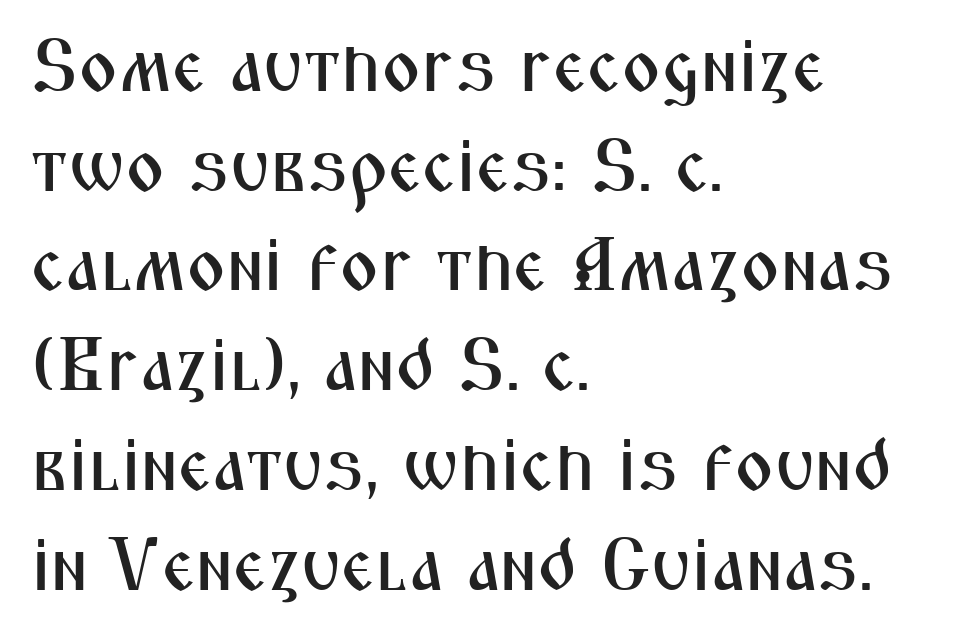
The image shows 75 px condensed sans-serif type, upright; set left-aligned, normal line spacing (1.33x), normal letter spacing, not underlined; medium stroke contrast and a medium x-height.
